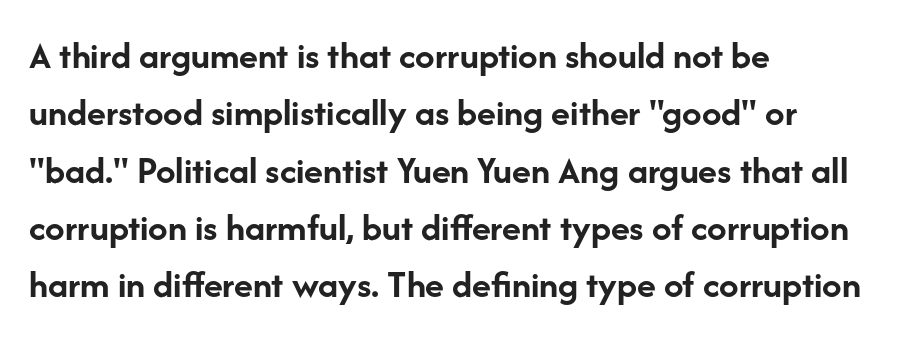
The image shows 39 px semibold sans-serif type, upright; set left-aligned, normal line spacing (1.47x), normal letter spacing, not underlined; low stroke contrast and a medium x-height.
